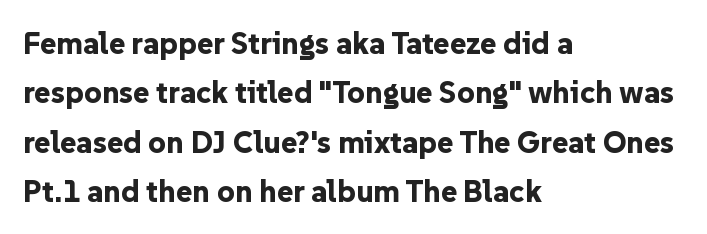
Q: Is the text bold? A: Yes.
Q: Is the text italic (slanted)? A: No, it is upright.
Q: Is the typeface a serif or a sans-serif typeface? A: Sans-serif.
Q: Is the text underlined? A: No.
Q: How is the paragraph aligned? A: Left-aligned.
Q: Is the spacing between letters normal or unusually wide? A: Normal.
Q: Is the spacing between lines tight, normal or loose? A: Normal.
Q: Width (condensed, normal, or wide)? A: Normal.
Q: Stroke contrast? A: Low.
Q: x-height? A: Medium.
Q: Monospaced? A: No.
